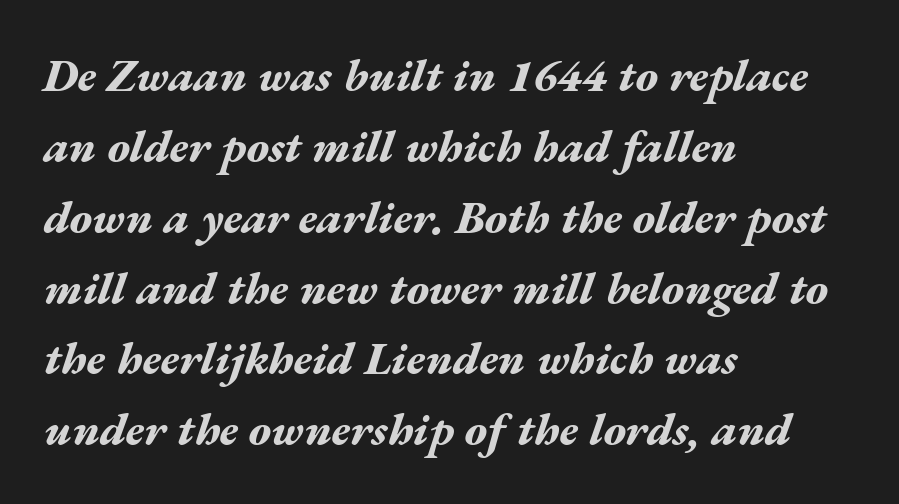
The image shows 46 px bold, wide type, italic (leaning right); set left-aligned, normal line spacing (1.54x), normal letter spacing, not underlined; medium stroke contrast and a medium x-height.
